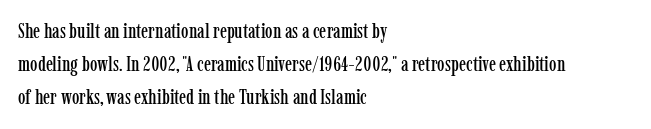
The image shows 21 px text type, upright; set left-aligned, normal line spacing (1.58x), normal letter spacing, not underlined.
